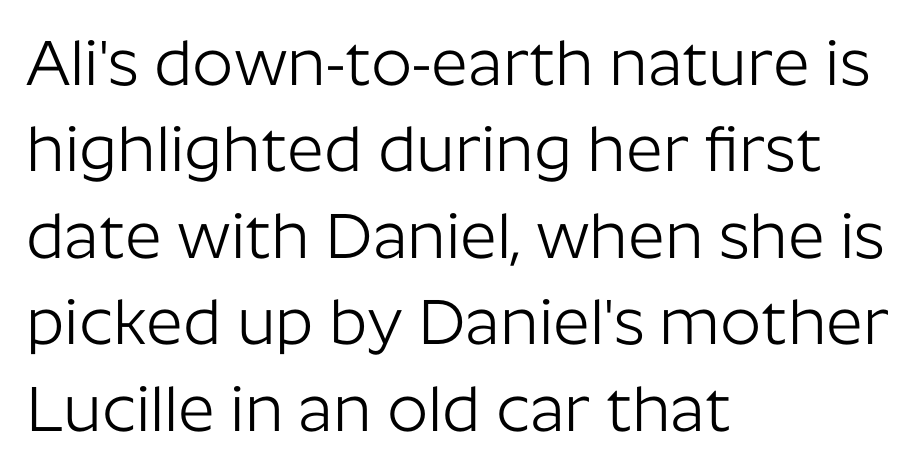
The image shows 64 px light sans-serif type, upright; set left-aligned, normal line spacing (1.35x), normal letter spacing, not underlined; low stroke contrast and a medium x-height.
